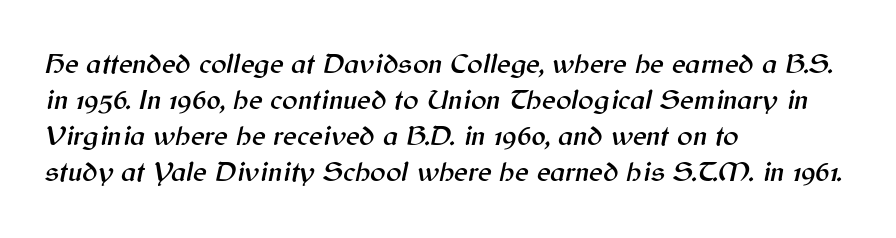
The image shows 29 px text type, italic (leaning right); set left-aligned, line spacing 1.24x, normal letter spacing, not underlined; medium stroke contrast and a medium x-height.
